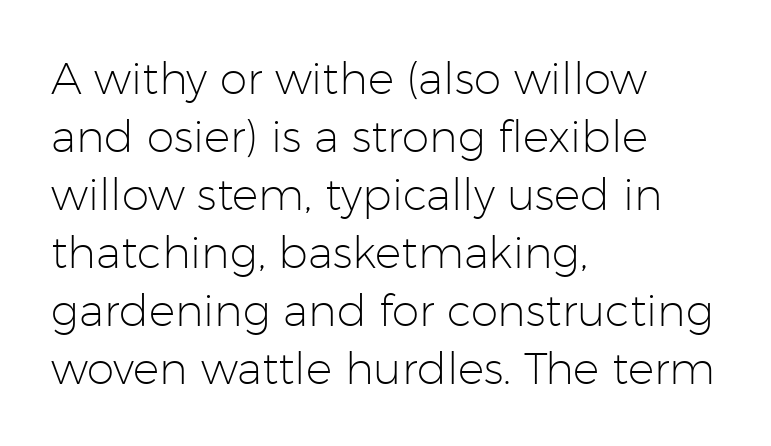
Q: Is the text bold? A: No.
Q: Is the text italic (slanted)? A: No, it is upright.
Q: Is the typeface a serif or a sans-serif typeface? A: Sans-serif.
Q: Is the text underlined? A: No.
Q: How is the paragraph aligned? A: Left-aligned.
Q: Is the spacing between letters normal or unusually wide? A: Normal.
Q: Is the spacing between lines tight, normal or loose? A: Normal.
Q: Width (condensed, normal, or wide)? A: Normal.
Q: Stroke contrast? A: Low.
Q: x-height? A: Medium.
Q: Monospaced? A: No.
